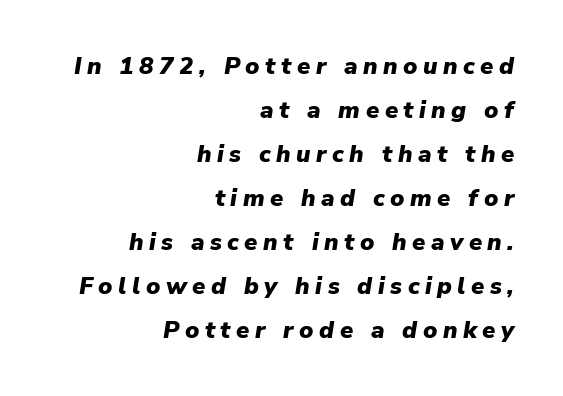
The image shows 24 px bold type, italic (leaning right); set right-aligned, line spacing 1.83x, unusually wide letter spacing (+0.23 em), not underlined.
